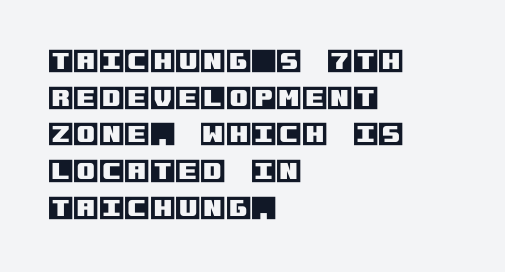
Here the glyphs are tracked normally, forming tight word shapes. Upright lettering throughout. Underline: absent. The lines are quadded left.
